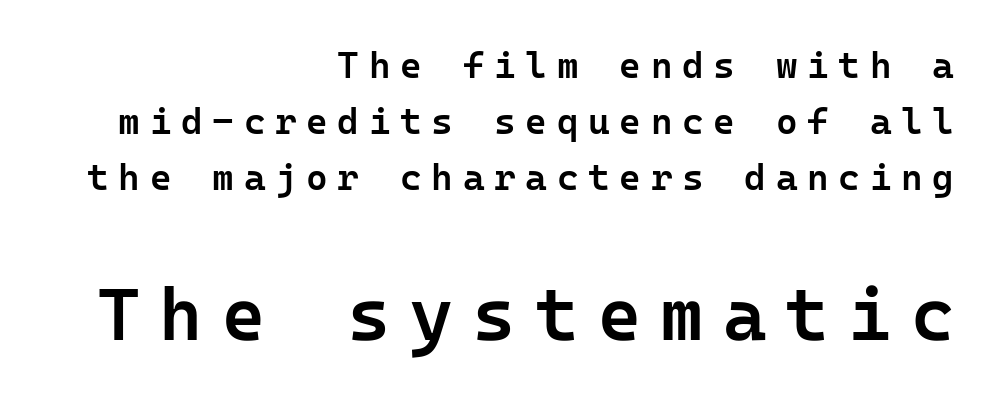
The image shows 74 px semibold sans-serif type, upright; set right-aligned, normal line spacing (1.52x), unusually wide letter spacing (+0.26 em), not underlined; the second (bottom) block is 2.0x larger; low stroke contrast and a medium x-height.
